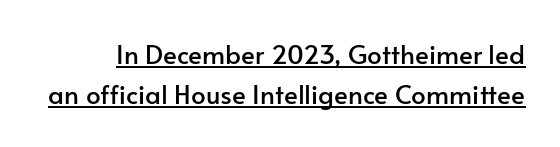
The image shows 26 px text type, upright; set normal line spacing (1.53x), normal letter spacing, underlined.
